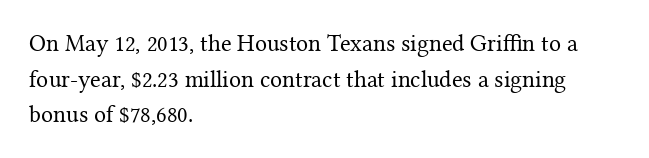
Q: Is the text bold? A: No.
Q: Is the text italic (slanted)? A: No, it is upright.
Q: Is the text underlined? A: No.
Q: How is the paragraph aligned? A: Left-aligned.
Q: Is the spacing between letters normal or unusually wide? A: Normal.
Q: Is the spacing between lines tight, normal or loose? A: Normal.
